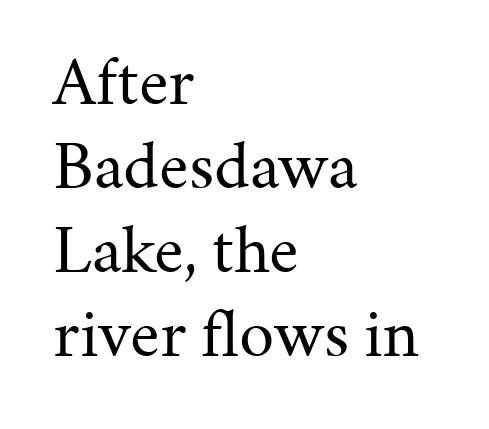
The image shows 70 px regular-weight serif type, upright; set left-aligned, line spacing 1.2x, normal letter spacing, not underlined; medium stroke contrast and a medium x-height.
